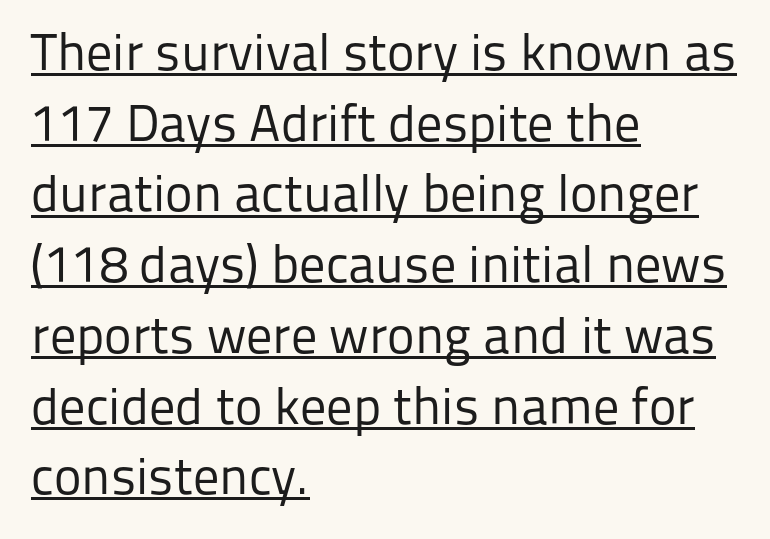
The image shows 52 px regular-weight sans-serif type, upright; set left-aligned, normal line spacing (1.36x), normal letter spacing, underlined; low stroke contrast and a medium x-height.
